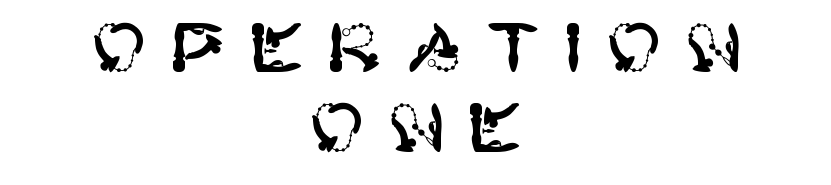
The image shows 68 px sans-serif type, upright; set centered, line spacing 1.17x, unusually wide letter spacing (+0.32 em), not underlined; high stroke contrast and a large x-height.
